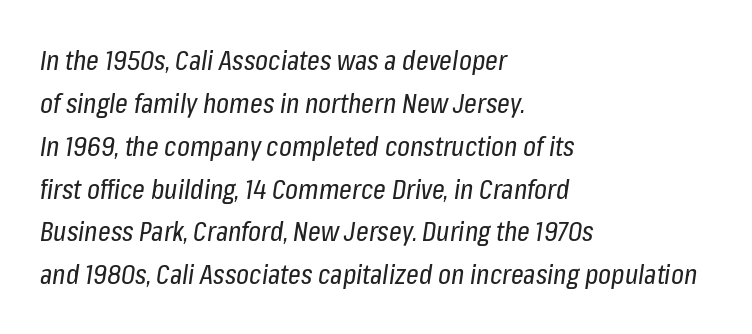
Q: Is the text bold? A: No.
Q: Is the text italic (slanted)? A: Yes, it leans right by about 8 degrees.
Q: Is the text underlined? A: No.
Q: How is the paragraph aligned? A: Left-aligned.
Q: Is the spacing between letters normal or unusually wide? A: Normal.
Q: Is the spacing between lines tight, normal or loose? A: Normal.
Q: Width (condensed, normal, or wide)? A: Condensed.
Q: Stroke contrast? A: Low.
Q: x-height? A: Medium.
Q: Monospaced? A: No.
